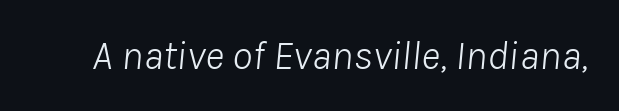
{"italic": "yes", "lean": "right", "slant_degrees": 8, "bold": "no", "weight": "light", "width": "normal", "stroke_contrast": "low", "x_height": "medium", "monospaced": "no", "underline": "no", "letter_spacing": "normal", "letter_spacing_em": 0.0, "glyph_px": 41}
